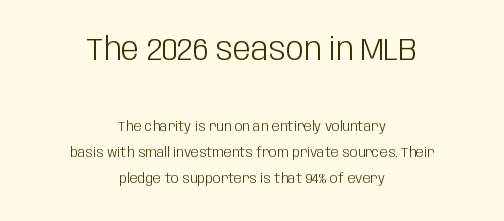
{"serif": "no", "italic": "no", "bold": "no", "weight": "light", "width": "condensed", "stroke_contrast": "low", "x_height": "large", "monospaced": "no", "underline": "no", "align": "center", "line_spacing_ratio": 1.85, "letter_spacing": "normal", "letter_spacing_em": 0.0, "larger_block": "first", "size_ratio": 2.29, "glyph_px": 32}
